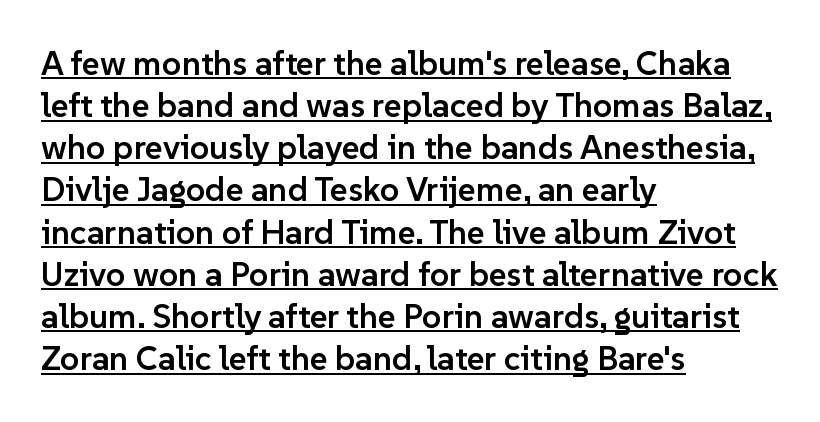
Underlining? Definitely there. Proportional: the letters do not fall into vertical columns. In terms of weight, the rendering is demibold, just under bold. The font family rendered here belongs to the sans-serif group.
